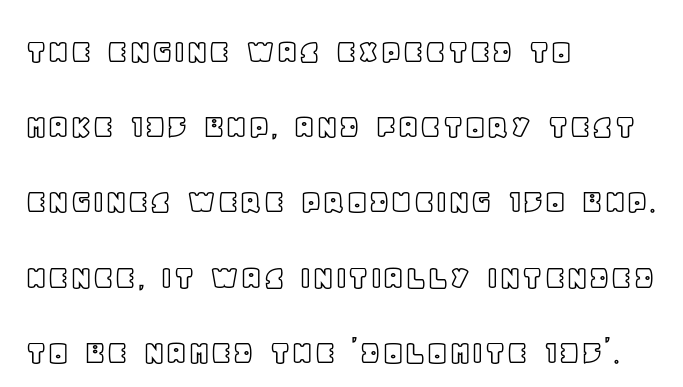
{"italic": "no", "width": "normal", "x_height": "large", "monospaced": "no", "underline": "no", "align": "left", "line_spacing": "loose", "line_spacing_ratio": 2.09, "letter_spacing": "normal", "letter_spacing_em": 0.0, "glyph_px": 36}
